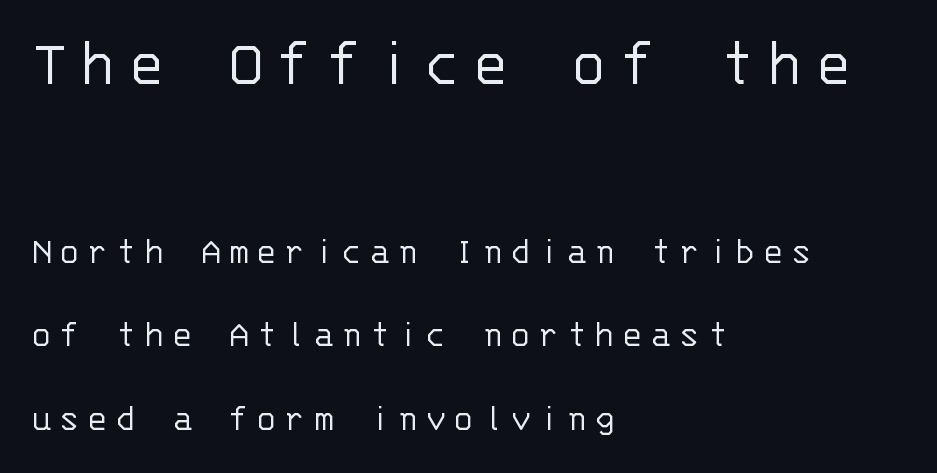
Q: Is the text bold? A: No.
Q: Is the text italic (slanted)? A: No, it is upright.
Q: Is the typeface a serif or a sans-serif typeface? A: Sans-serif.
Q: Is the text underlined? A: No.
Q: How is the paragraph aligned? A: Left-aligned.
Q: Is the spacing between letters normal or unusually wide? A: Unusually wide.
Q: Is the spacing between lines tight, normal or loose? A: Loose.
Q: Which block of text is set in a larger size, the first (top) or the second (bottom)? A: The first (top) one.
Q: Width (condensed, normal, or wide)? A: Normal.
Q: Stroke contrast? A: Low.
Q: x-height? A: Large.
Q: Monospaced? A: Yes.
